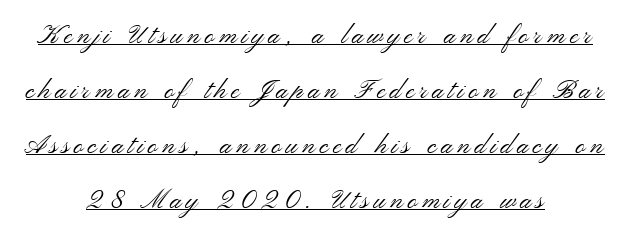
The image shows 26 px text type; set centered, loose line spacing (2.12x), underlined.
